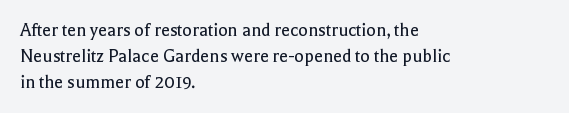
Q: Is the text bold? A: No.
Q: Is the text italic (slanted)? A: No, it is upright.
Q: Is the text underlined? A: No.
Q: How is the paragraph aligned? A: Left-aligned.
Q: Is the spacing between letters normal or unusually wide? A: Normal.
Q: Is the spacing between lines tight, normal or loose? A: Normal.
